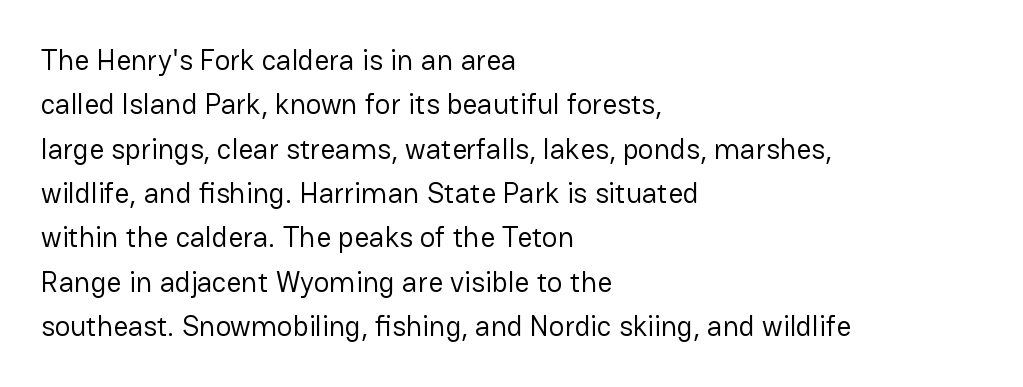
Q: Is the text bold? A: No.
Q: Is the text italic (slanted)? A: No, it is upright.
Q: Is the typeface a serif or a sans-serif typeface? A: Sans-serif.
Q: Is the text underlined? A: No.
Q: How is the paragraph aligned? A: Left-aligned.
Q: Is the spacing between letters normal or unusually wide? A: Normal.
Q: Is the spacing between lines tight, normal or loose? A: Normal.
Q: Width (condensed, normal, or wide)? A: Normal.
Q: Stroke contrast? A: Low.
Q: x-height? A: Medium.
Q: Monospaced? A: No.
